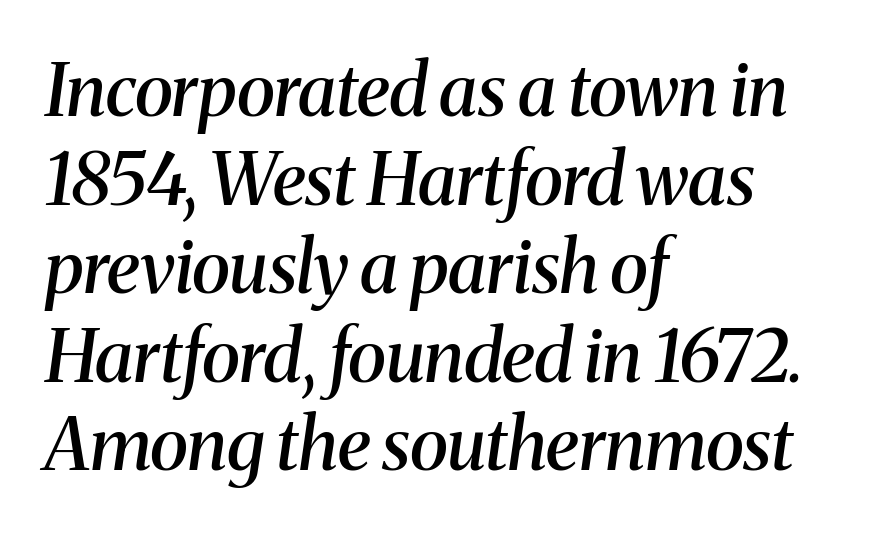
The image shows 72 px semibold serif type, italic (leaning right); set left-aligned, line spacing 1.23x, normal letter spacing, not underlined; medium stroke contrast and a medium x-height.
